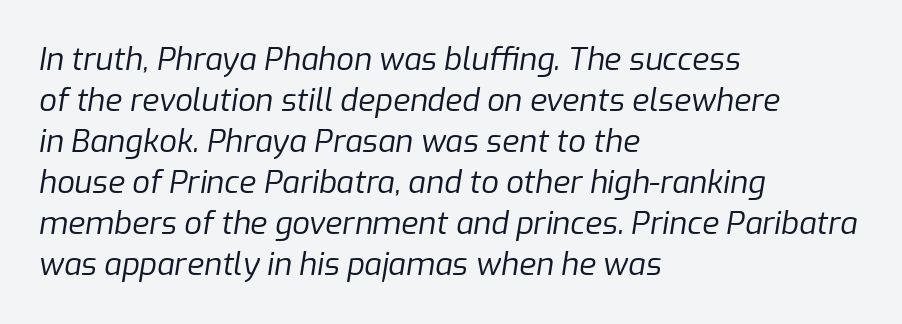
Rendered with sloped, italic letterforms. Looks like regular typesetting: each glyph gets only the width it needs. Vertical spacing — default. The area under the type is left untouched.
